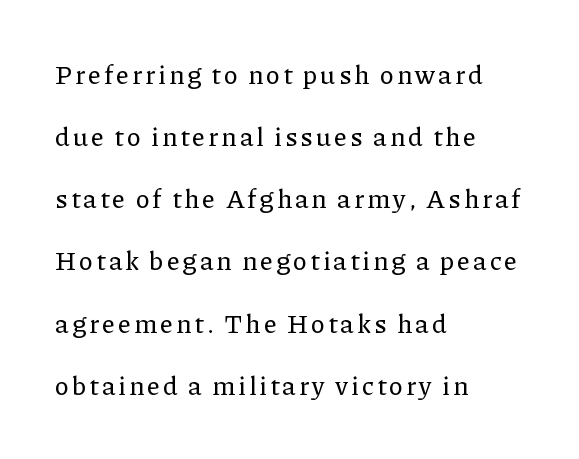
Q: Is the text italic (slanted)? A: No, it is upright.
Q: Is the text underlined? A: No.
Q: How is the paragraph aligned? A: Left-aligned.
Q: Is the spacing between lines tight, normal or loose? A: Loose.
